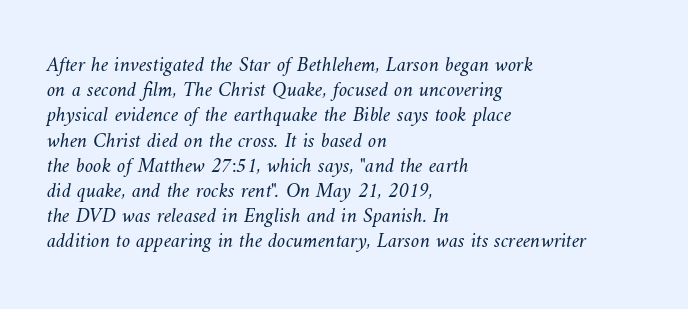
{"bold": "no", "underline": "no", "align": "left", "line_spacing_ratio": 1.2, "letter_spacing": "normal", "letter_spacing_em": 0.0, "glyph_px": 21}
